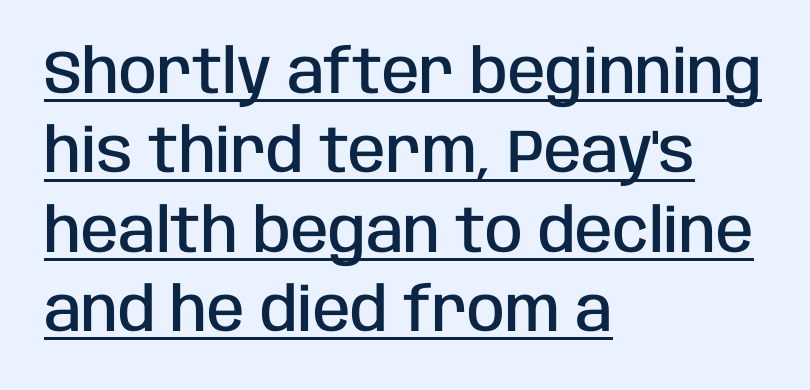
Successive baselines arrive at the customary interval. The rendering uses a semibold face; strokes are thickened but not to full bold. Spacing verdict: proportional, widths tailored to each character. You could call the tracking neutral — neither tight nor loose.
